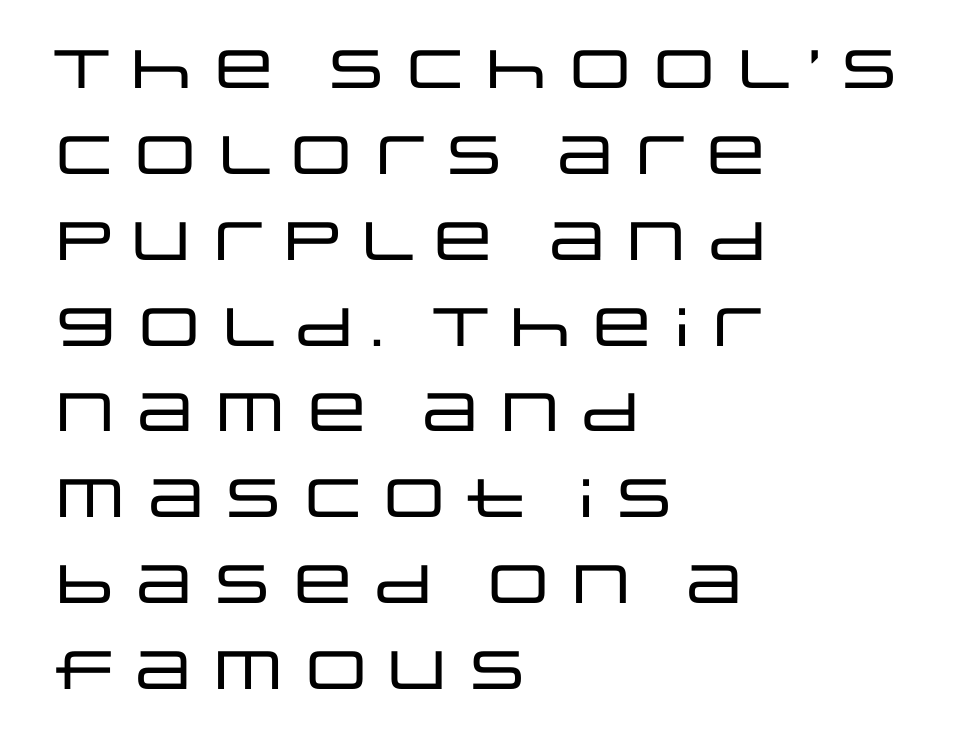
The image shows 54 px wide sans-serif type, upright; set left-aligned, normal line spacing (1.59x), normal letter spacing, not underlined; low stroke contrast and a large x-height.
